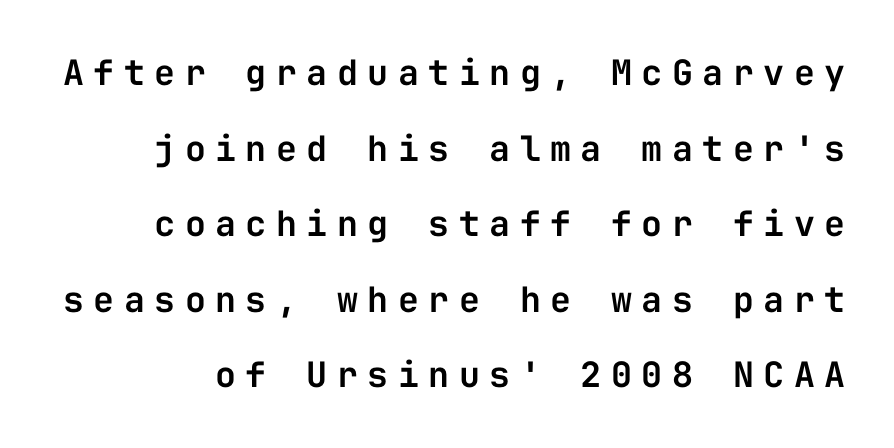
The image shows 35 px sans-serif type, upright, monospaced; set loose line spacing (2.16x), unusually wide letter spacing (+0.27 em), not underlined; low stroke contrast and a medium x-height.
